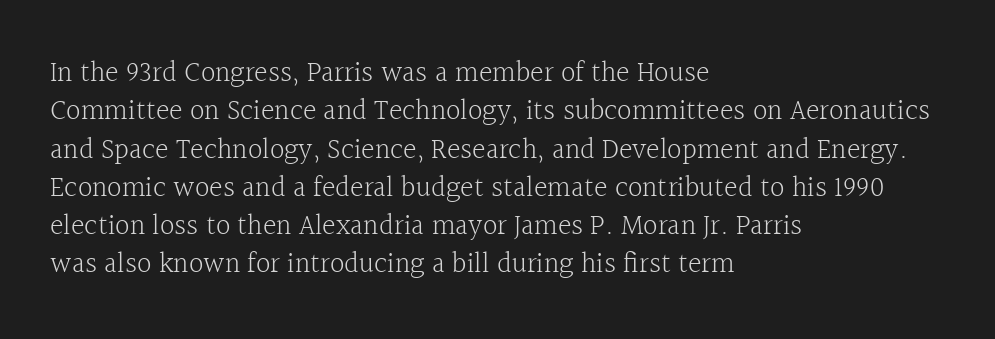
Q: Is the text bold? A: No.
Q: Is the text italic (slanted)? A: No, it is upright.
Q: Is the typeface a serif or a sans-serif typeface? A: Serif.
Q: Is the text underlined? A: No.
Q: How is the paragraph aligned? A: Left-aligned.
Q: Is the spacing between letters normal or unusually wide? A: Normal.
Q: Is the spacing between lines tight, normal or loose? A: Normal.
Q: Width (condensed, normal, or wide)? A: Normal.
Q: x-height? A: Medium.
Q: Monospaced? A: No.
